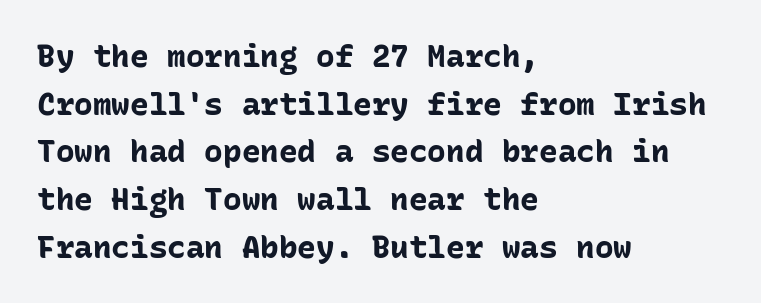
The image shows 31 px bold sans-serif type, upright, monospaced; set left-aligned, normal line spacing (1.54x), normal letter spacing, not underlined; low stroke contrast and a medium x-height.
